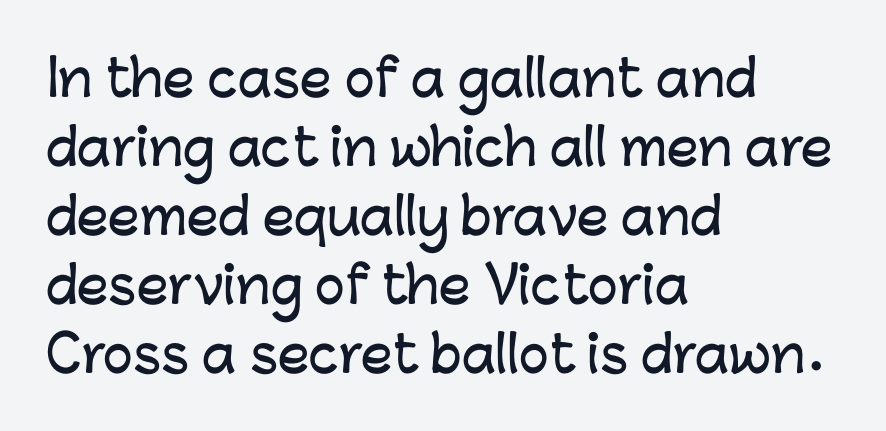
The image shows 50 px sans-serif type, upright; set left-aligned, normal line spacing (1.38x), normal letter spacing, not underlined; low stroke contrast and a medium x-height.
